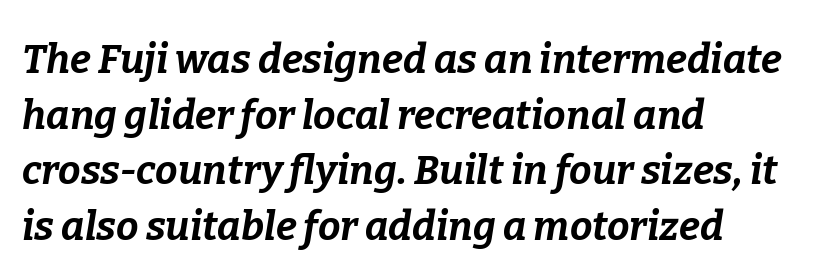
The passage shown is not underscored anywhere. Reading down the column, the eye jumps a familiar distance to each next line. Here the designer chose a conventional face with non-uniform glyph widths. These lines are set flush left with a ragged right edge.
